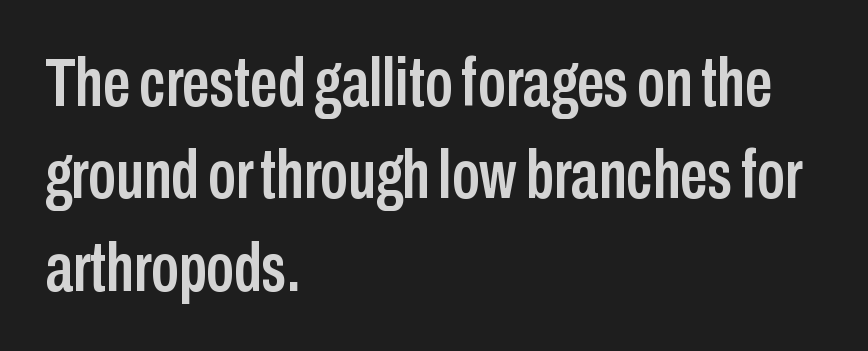
Q: Is the text italic (slanted)? A: No, it is upright.
Q: Is the typeface a serif or a sans-serif typeface? A: Sans-serif.
Q: Is the text underlined? A: No.
Q: How is the paragraph aligned? A: Left-aligned.
Q: Is the spacing between letters normal or unusually wide? A: Normal.
Q: Is the spacing between lines tight, normal or loose? A: Normal.
Q: Width (condensed, normal, or wide)? A: Condensed.
Q: Stroke contrast? A: Low.
Q: x-height? A: Medium.
Q: Monospaced? A: No.
